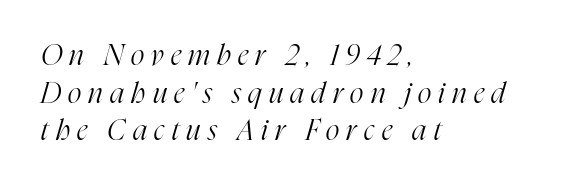
The typesetter chose a ragged-right arrangement here. Nobody drew a line under any word here. Compared with ordinary roman type, these characters are visibly tilted. Does the type have serifs? Yes, each stem ends in a small foot.
